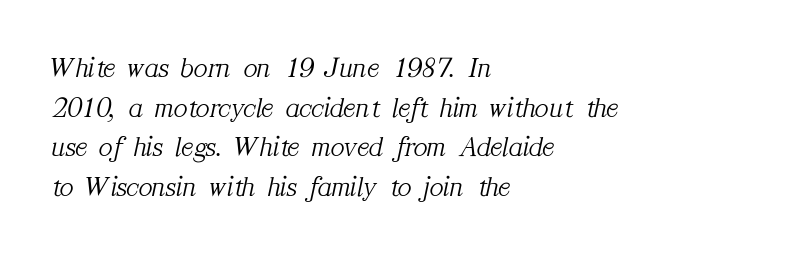
In terms of posture, this sample is oblique. Typographically, this falls in the serif category. The letters advance in unequal steps, a hallmark of proportional type. Think standard paragraph weight, or any step lighter than that. Does the leading feel generous? No, just average.
